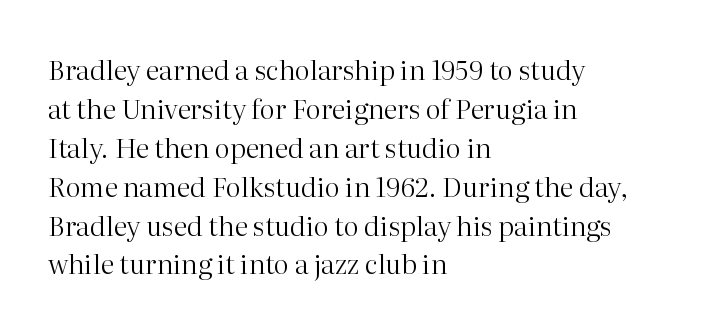
{"italic": "no", "bold": "no", "underline": "no", "align": "left", "line_spacing": "normal", "line_spacing_ratio": 1.44, "letter_spacing": "normal", "letter_spacing_em": 0.0, "glyph_px": 27}
